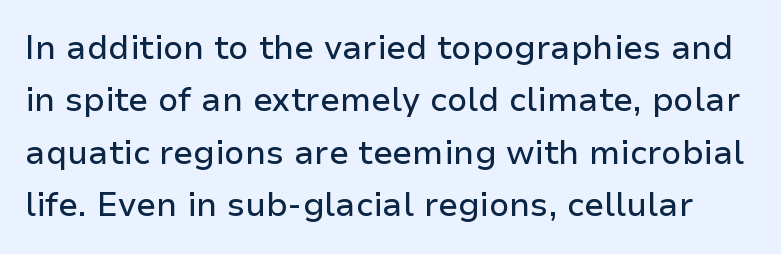
Q: Is the text italic (slanted)? A: No, it is upright.
Q: Is the typeface a serif or a sans-serif typeface? A: Sans-serif.
Q: Is the text underlined? A: No.
Q: Is the spacing between letters normal or unusually wide? A: Normal.
Q: Is the spacing between lines tight, normal or loose? A: Normal.
Q: Width (condensed, normal, or wide)? A: Normal.
Q: Stroke contrast? A: Low.
Q: x-height? A: Medium.
Q: Monospaced? A: No.
